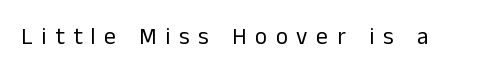
{"italic": "no", "bold": "no", "underline": "no", "letter_spacing": "wide", "letter_spacing_em": 0.38, "glyph_px": 23}
